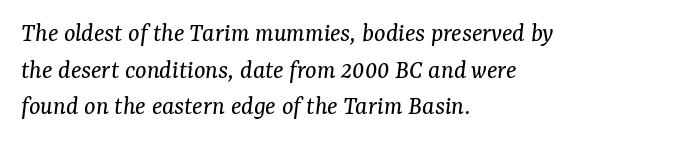
Q: Is the text bold? A: No.
Q: Is the text italic (slanted)? A: Yes, it leans right by about 7 degrees.
Q: Is the text underlined? A: No.
Q: How is the paragraph aligned? A: Left-aligned.
Q: Is the spacing between letters normal or unusually wide? A: Normal.
Q: Is the spacing between lines tight, normal or loose? A: Normal.
